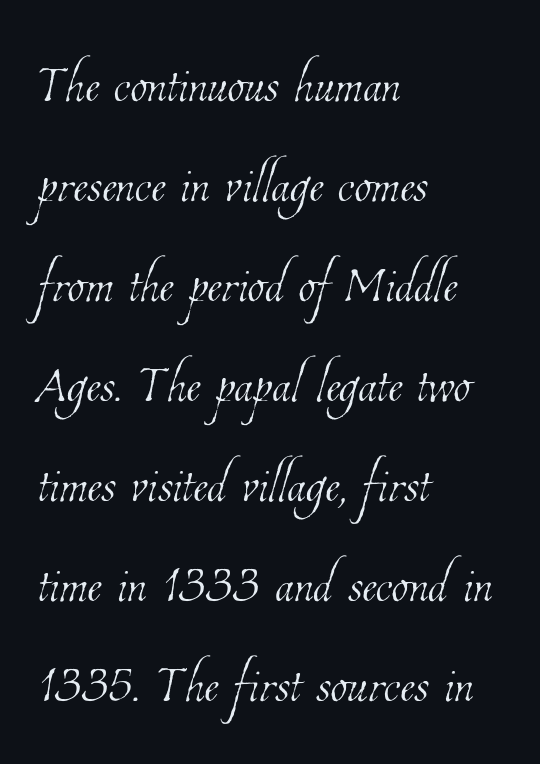
Unbolded letterforms with no extra heft. Think of a printed novel: that variable character pitch is what you see here. Notice how descenders clear the ascenders below comfortably — that's standard leading. Tracking here is standard; glyphs follow each other at the usual distance.
